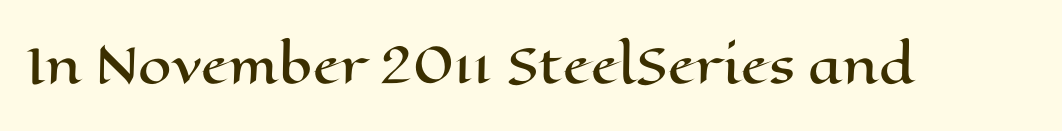
{"italic": "no", "width": "wide", "stroke_contrast": "high", "x_height": "medium", "monospaced": "no", "underline": "no", "letter_spacing": "normal", "letter_spacing_em": 0.0, "glyph_px": 48}
